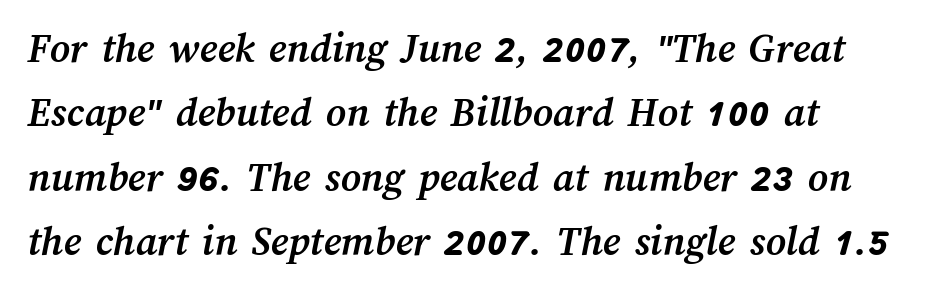
{"bold": "yes", "weight": "semibold", "width": "normal", "stroke_contrast": "medium", "x_height": "medium", "monospaced": "no", "underline": "no", "align": "left", "line_spacing": "normal", "line_spacing_ratio": 1.5, "letter_spacing": "normal", "letter_spacing_em": 0.0, "glyph_px": 43}
